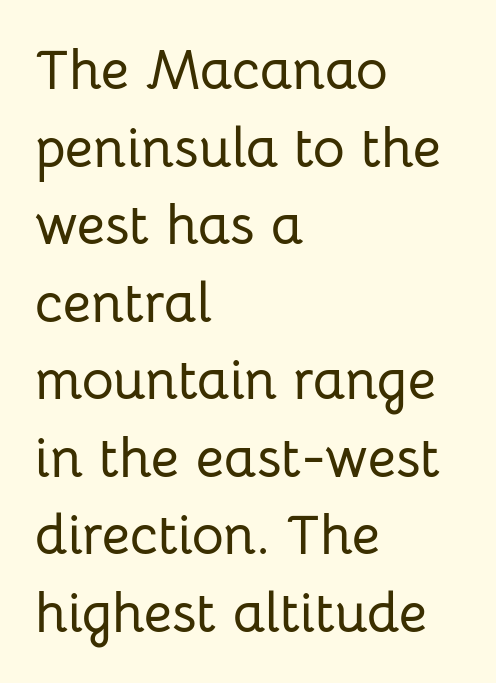
A clean baseline with only descenders dipping below it. Compared with typical body copy, the letter spacing here is the same. What's the leading like? Ordinary, nothing unusual. Proportional: the letters do not fall into vertical columns. The paragraph has a hard left edge and a soft right edge.
